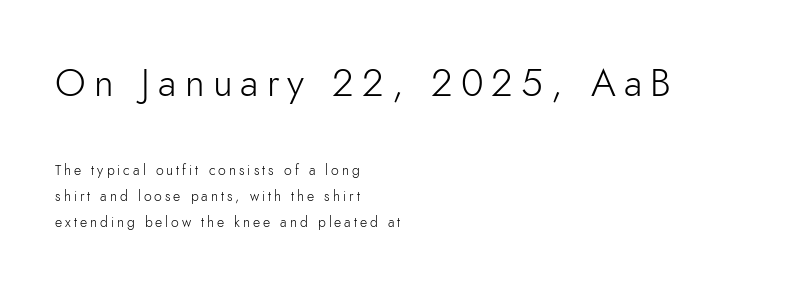
The image shows 39 px light sans-serif type, upright; set left-aligned, line spacing 1.88x, unusually wide letter spacing (+0.21 em), not underlined; the first (top) block is 2.79x larger; low stroke contrast and a small x-height.
